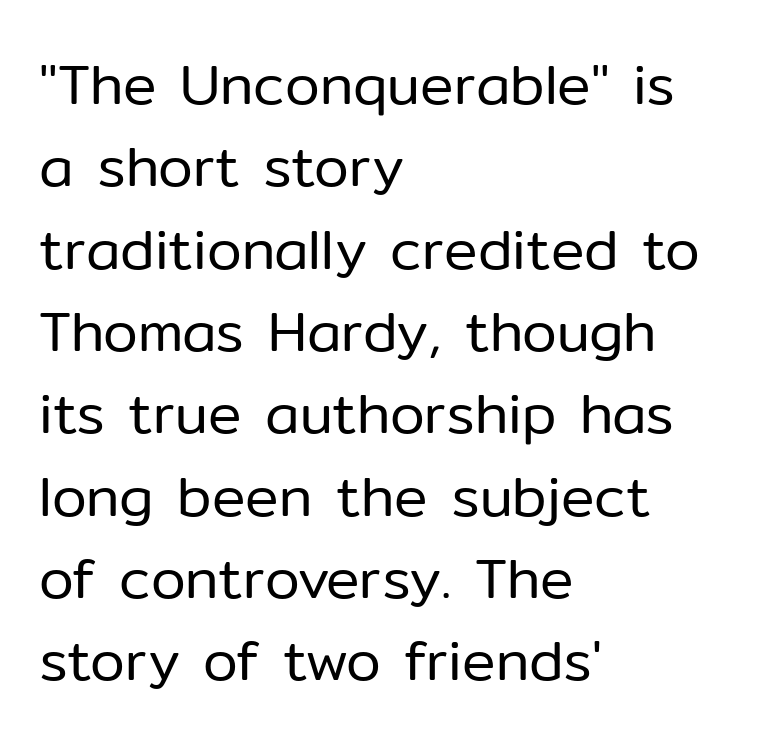
{"serif": "no", "italic": "no", "bold": "no", "weight": "regular", "width": "normal", "stroke_contrast": "low", "x_height": "medium", "monospaced": "no", "underline": "no", "align": "left", "line_spacing": "normal", "line_spacing_ratio": 1.47, "letter_spacing": "normal", "letter_spacing_em": 0.0, "glyph_px": 56}
